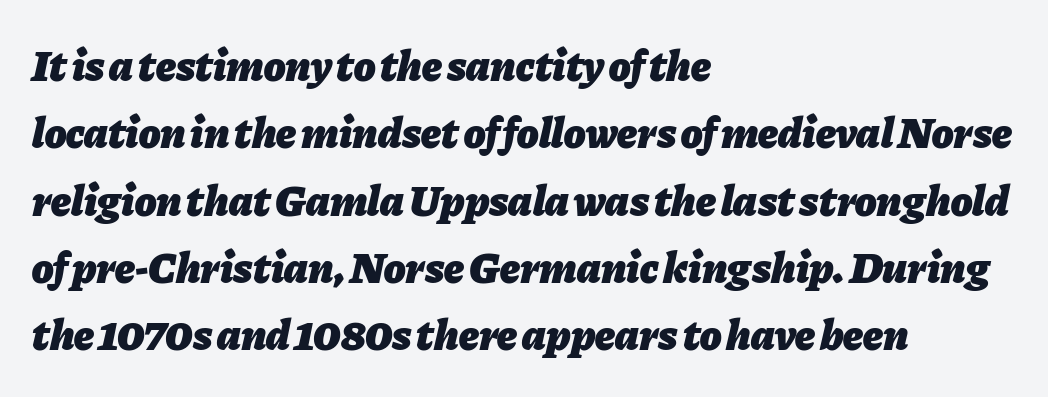
Q: Is the text bold? A: Yes.
Q: Is the text italic (slanted)? A: Yes, it leans right by about 11 degrees.
Q: Is the text underlined? A: No.
Q: How is the paragraph aligned? A: Left-aligned.
Q: Is the spacing between letters normal or unusually wide? A: Normal.
Q: Is the spacing between lines tight, normal or loose? A: Normal.
Q: Width (condensed, normal, or wide)? A: Normal.
Q: Stroke contrast? A: Low.
Q: x-height? A: Medium.
Q: Monospaced? A: No.
